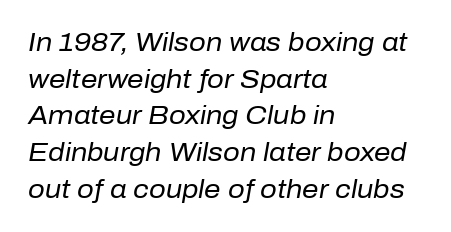
{"italic": "yes", "lean": "right", "slant_degrees": 10, "bold": "no", "underline": "no", "align": "left", "line_spacing": "normal", "line_spacing_ratio": 1.41, "letter_spacing": "normal", "letter_spacing_em": 0.0, "glyph_px": 26}
